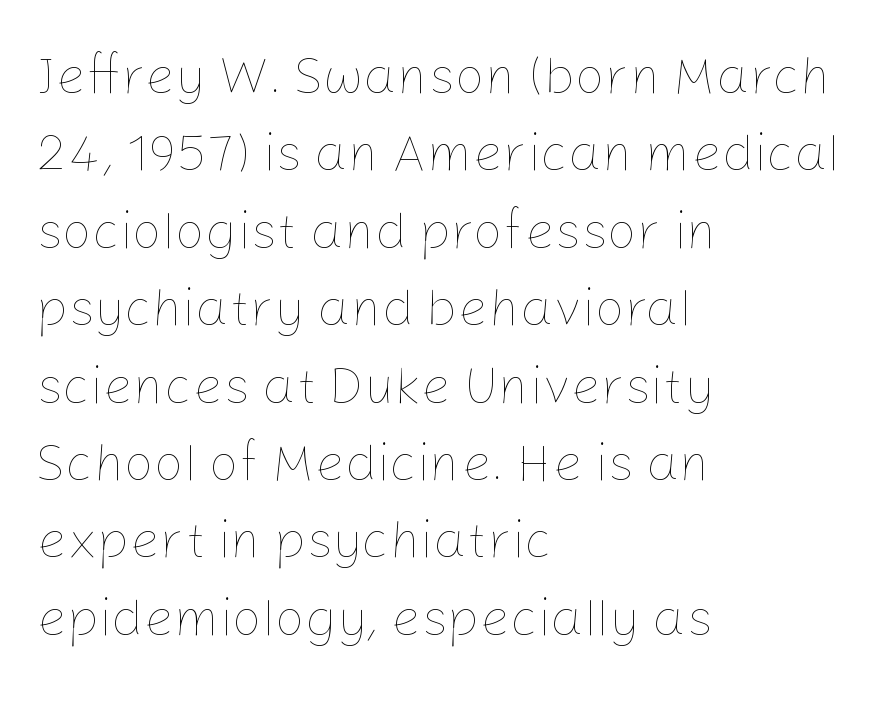
{"italic": "no", "bold": "no", "weight": "thin", "width": "normal", "stroke_contrast": "low", "x_height": "medium", "monospaced": "no", "underline": "no", "align": "left", "line_spacing": "normal", "line_spacing_ratio": 1.46, "letter_spacing": "normal", "letter_spacing_em": 0.0, "glyph_px": 53}
